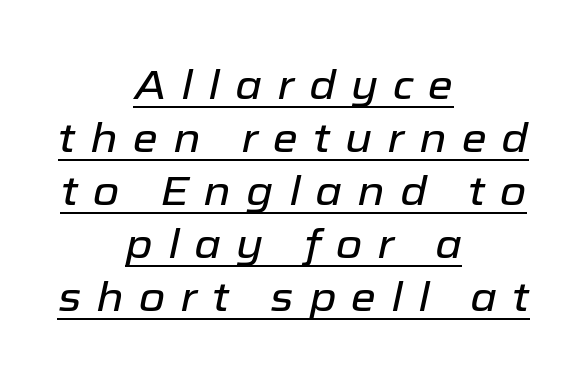
{"italic": "yes", "lean": "right", "slant_degrees": 12, "width": "normal", "stroke_contrast": "low", "x_height": "medium", "monospaced": "no", "underline": "yes", "align": "center", "line_spacing": "normal", "line_spacing_ratio": 1.29, "letter_spacing": "wide", "letter_spacing_em": 0.36, "glyph_px": 41}
